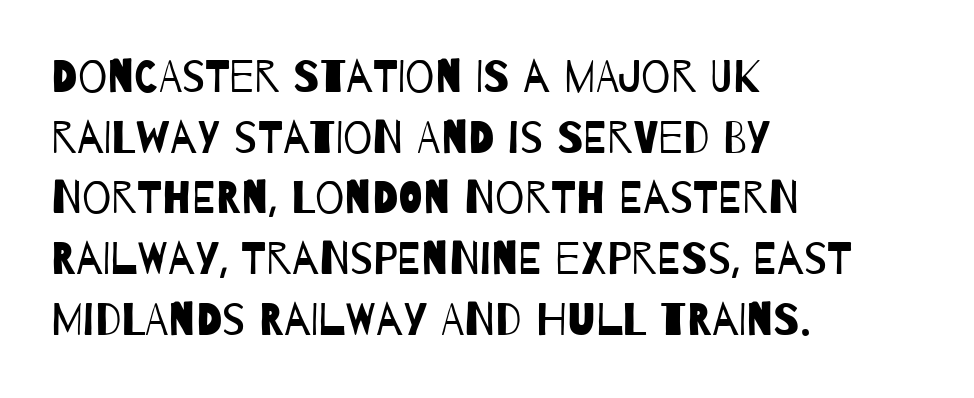
Q: Is the text bold? A: No.
Q: Is the typeface a serif or a sans-serif typeface? A: Sans-serif.
Q: Is the text underlined? A: No.
Q: How is the paragraph aligned? A: Left-aligned.
Q: Is the spacing between letters normal or unusually wide? A: Normal.
Q: Is the spacing between lines tight, normal or loose? A: Normal.
Q: Width (condensed, normal, or wide)? A: Condensed.
Q: Stroke contrast? A: Low.
Q: x-height? A: Large.
Q: Monospaced? A: No.
